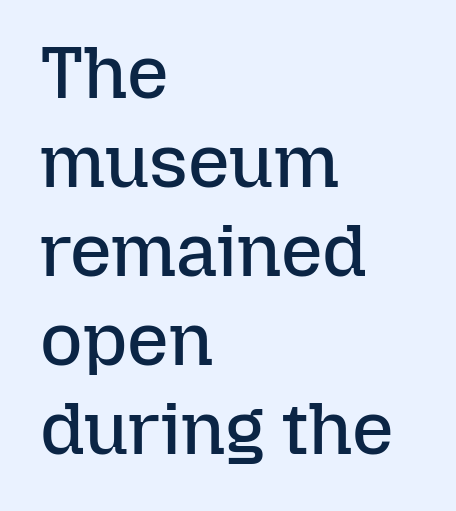
Q: Is the text bold? A: No.
Q: Is the text italic (slanted)? A: No, it is upright.
Q: Is the text underlined? A: No.
Q: How is the paragraph aligned? A: Left-aligned.
Q: Is the spacing between letters normal or unusually wide? A: Normal.
Q: Width (condensed, normal, or wide)? A: Normal.
Q: Stroke contrast? A: Low.
Q: x-height? A: Medium.
Q: Monospaced? A: No.
